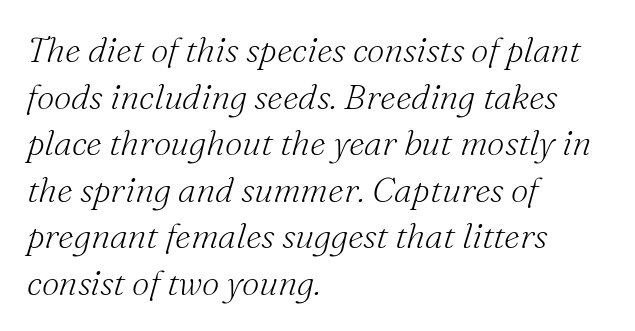
The image shows 35 px light serif type, italic (leaning right); set left-aligned, normal line spacing (1.33x), normal letter spacing, not underlined; medium stroke contrast and a small x-height.
